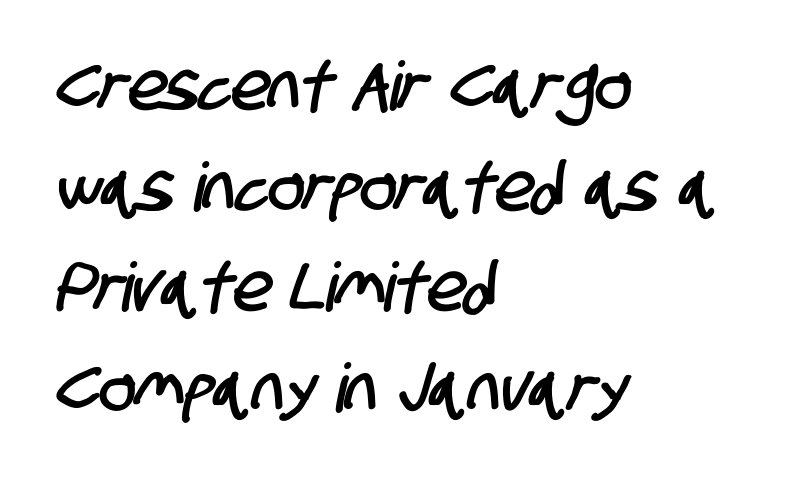
{"serif": "no", "width": "condensed", "stroke_contrast": "low", "x_height": "large", "monospaced": "no", "underline": "no", "align": "left", "line_spacing": "normal", "line_spacing_ratio": 1.48, "letter_spacing": "normal", "letter_spacing_em": 0.0, "glyph_px": 68}
